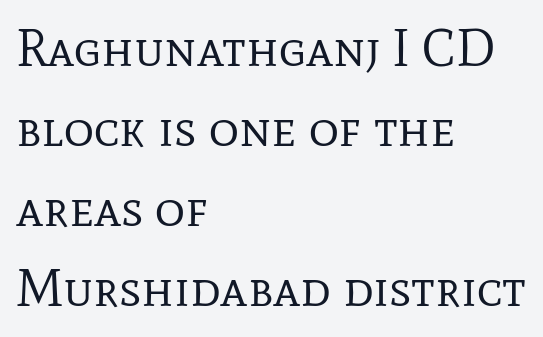
The image shows 52 px regular-weight serif type, upright; set left-aligned, normal line spacing (1.54x), normal letter spacing, not underlined; low stroke contrast and a medium x-height.
